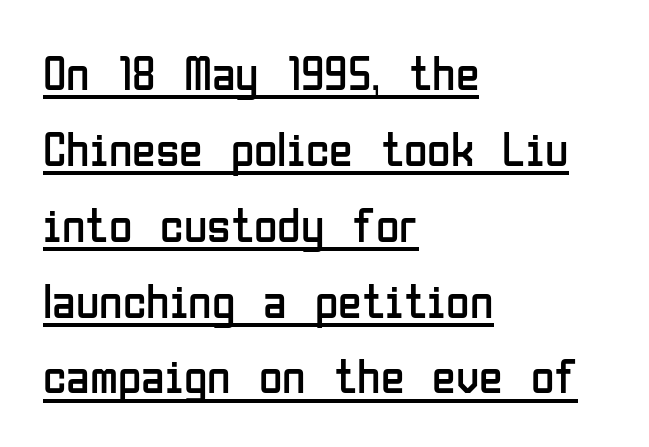
The image shows 48 px regular-weight, condensed sans-serif type, upright; set left-aligned, normal line spacing (1.58x), normal letter spacing, underlined; low stroke contrast and a medium x-height.
